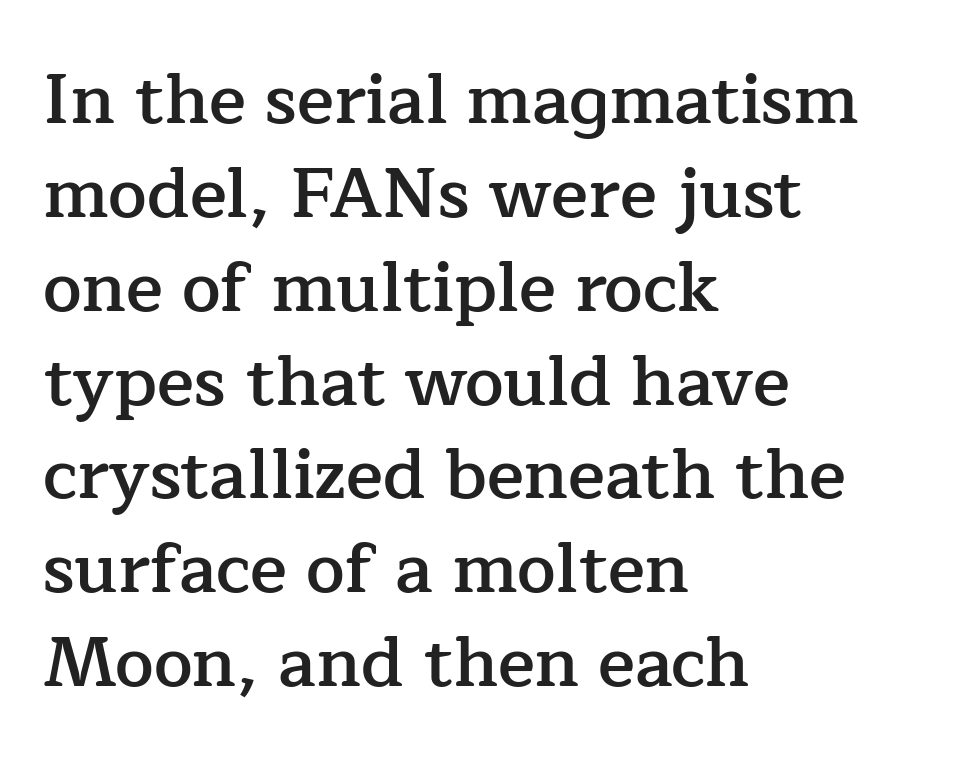
{"serif": "yes", "italic": "no", "bold": "semi", "weight": "semibold", "width": "normal", "stroke_contrast": "low", "x_height": "medium", "monospaced": "no", "underline": "no", "align": "left", "line_spacing": "normal", "line_spacing_ratio": 1.36, "letter_spacing": "normal", "letter_spacing_em": 0.0, "glyph_px": 69}
